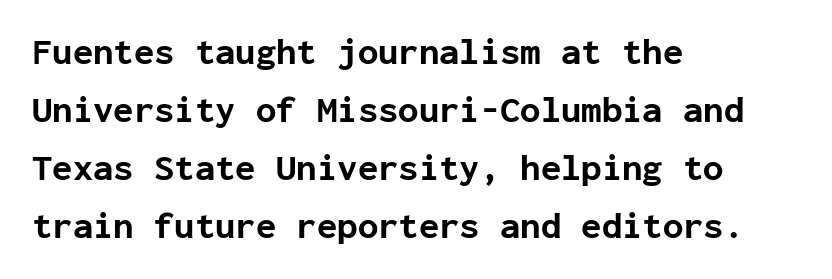
{"serif": "no", "italic": "no", "bold": "yes", "weight": "bold", "width": "normal", "stroke_contrast": "low", "x_height": "medium", "monospaced": "yes", "underline": "no", "align": "left", "line_spacing": "normal", "line_spacing_ratio": 1.57, "letter_spacing": "normal", "letter_spacing_em": 0.0, "glyph_px": 37}
